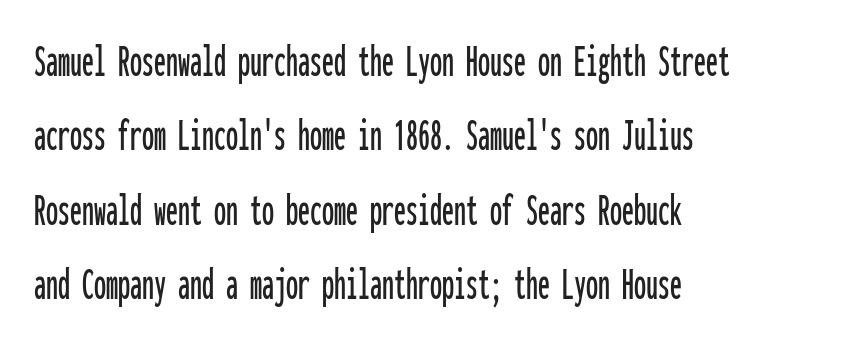
Q: Is the text italic (slanted)? A: No, it is upright.
Q: Is the typeface a serif or a sans-serif typeface? A: Sans-serif.
Q: Is the text underlined? A: No.
Q: How is the paragraph aligned? A: Left-aligned.
Q: Is the spacing between letters normal or unusually wide? A: Normal.
Q: Is the spacing between lines tight, normal or loose? A: Normal.
Q: Width (condensed, normal, or wide)? A: Condensed.
Q: Stroke contrast? A: Low.
Q: x-height? A: Medium.
Q: Monospaced? A: Yes.
